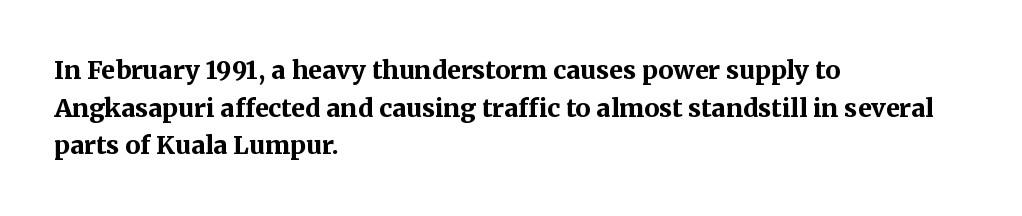
The image shows 25 px bold type, upright; set left-aligned, normal line spacing (1.51x), normal letter spacing, not underlined.
